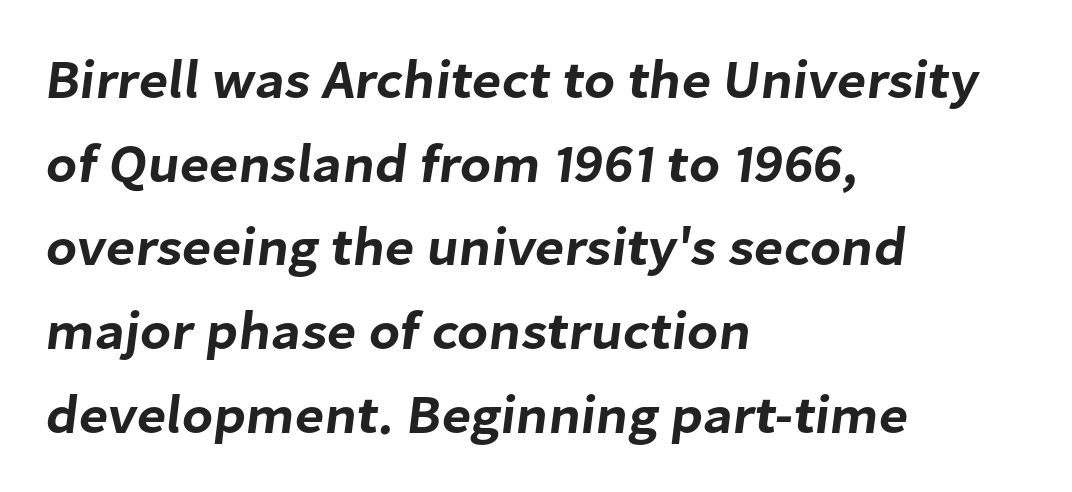
{"serif": "no", "width": "normal", "stroke_contrast": "low", "x_height": "medium", "monospaced": "no", "underline": "no", "align": "left", "line_spacing": "normal", "line_spacing_ratio": 1.55, "letter_spacing": "normal", "letter_spacing_em": 0.0, "glyph_px": 54}
